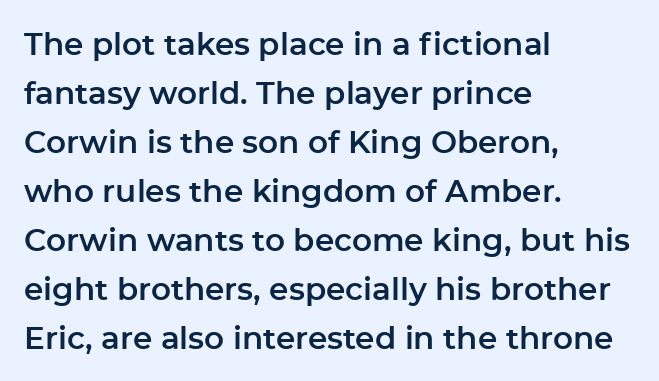
Q: Is the text italic (slanted)? A: No, it is upright.
Q: Is the typeface a serif or a sans-serif typeface? A: Sans-serif.
Q: Is the text underlined? A: No.
Q: How is the paragraph aligned? A: Left-aligned.
Q: Is the spacing between letters normal or unusually wide? A: Normal.
Q: Is the spacing between lines tight, normal or loose? A: Normal.
Q: Width (condensed, normal, or wide)? A: Normal.
Q: Stroke contrast? A: Low.
Q: x-height? A: Medium.
Q: Monospaced? A: No.
